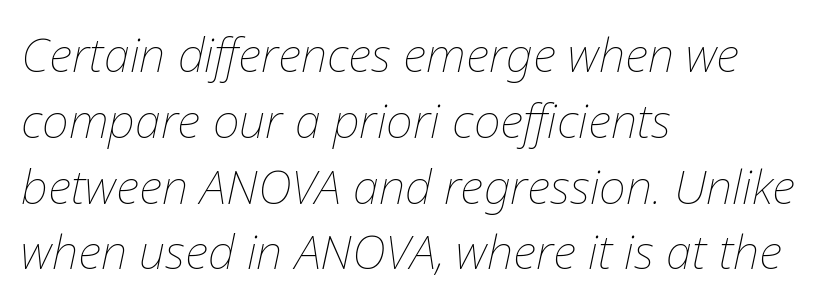
Q: Is the text bold? A: No.
Q: Is the text italic (slanted)? A: Yes, it leans right by about 12 degrees.
Q: Is the text underlined? A: No.
Q: How is the paragraph aligned? A: Left-aligned.
Q: Is the spacing between letters normal or unusually wide? A: Normal.
Q: Is the spacing between lines tight, normal or loose? A: Normal.
Q: Width (condensed, normal, or wide)? A: Normal.
Q: Stroke contrast? A: Low.
Q: x-height? A: Medium.
Q: Monospaced? A: No.
